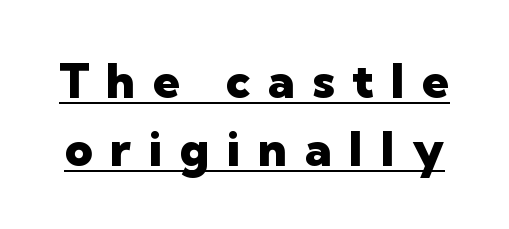
Nothing sits at the stroke ends, so this counts as sans-serif. No italicization has been applied; the sample stays upright. The vertical gap from one line to the next is medium. What decoration does the sample have? An underline.
